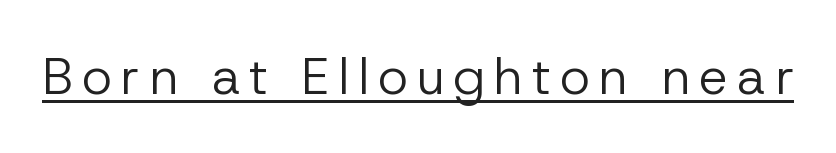
Q: Is the text bold? A: No.
Q: Is the text italic (slanted)? A: No, it is upright.
Q: Is the typeface a serif or a sans-serif typeface? A: Sans-serif.
Q: Is the text underlined? A: Yes.
Q: Width (condensed, normal, or wide)? A: Normal.
Q: Stroke contrast? A: Low.
Q: x-height? A: Medium.
Q: Monospaced? A: No.
